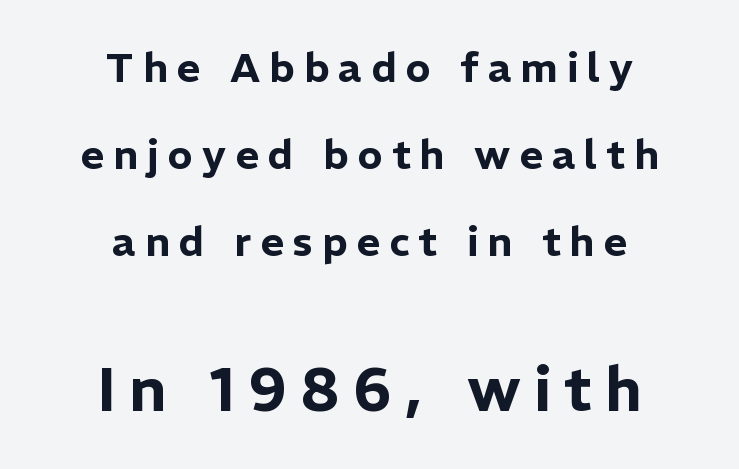
The image shows 61 px sans-serif type, upright; set centered, loose line spacing (2.12x), unusually wide letter spacing (+0.22 em), not underlined; the second (bottom) block is 1.49x larger; low stroke contrast and a medium x-height.
